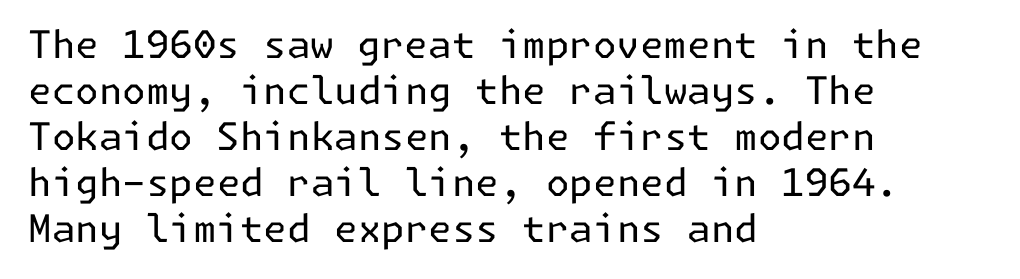
Q: Is the text bold? A: No.
Q: Is the text italic (slanted)? A: No, it is upright.
Q: Is the typeface a serif or a sans-serif typeface? A: Sans-serif.
Q: Is the text underlined? A: No.
Q: How is the paragraph aligned? A: Left-aligned.
Q: Is the spacing between letters normal or unusually wide? A: Normal.
Q: Width (condensed, normal, or wide)? A: Normal.
Q: Stroke contrast? A: Low.
Q: x-height? A: Medium.
